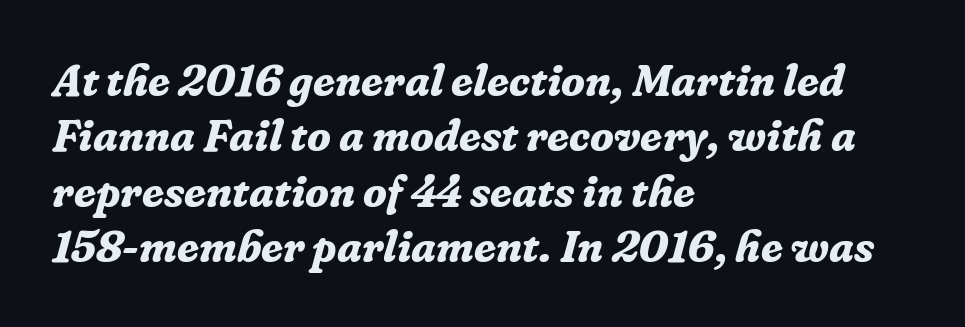
{"serif": "yes", "italic": "yes", "lean": "right", "slant_degrees": 16, "bold": "yes", "weight": "bold", "width": "normal", "stroke_contrast": "low", "x_height": "medium", "monospaced": "no", "underline": "no", "align": "left", "line_spacing": "normal", "line_spacing_ratio": 1.26, "letter_spacing": "normal", "letter_spacing_em": 0.0, "glyph_px": 44}
